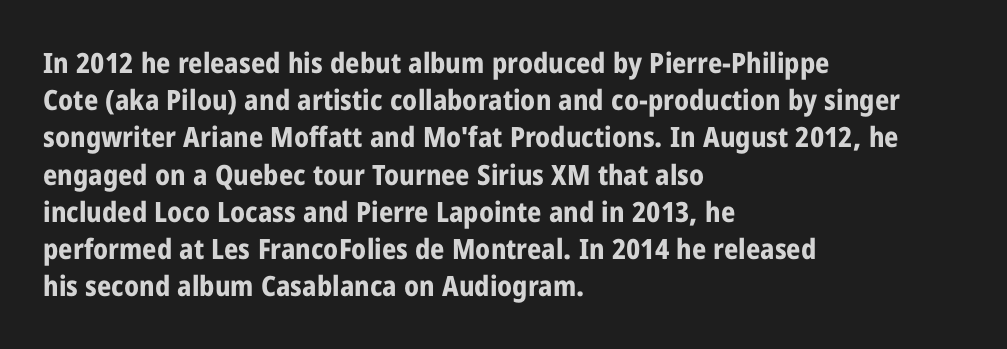
Q: Is the text bold? A: Yes.
Q: Is the text italic (slanted)? A: No, it is upright.
Q: Is the typeface a serif or a sans-serif typeface? A: Sans-serif.
Q: Is the text underlined? A: No.
Q: How is the paragraph aligned? A: Left-aligned.
Q: Is the spacing between letters normal or unusually wide? A: Normal.
Q: Is the spacing between lines tight, normal or loose? A: Normal.
Q: Width (condensed, normal, or wide)? A: Condensed.
Q: Stroke contrast? A: Low.
Q: x-height? A: Medium.
Q: Monospaced? A: No.
